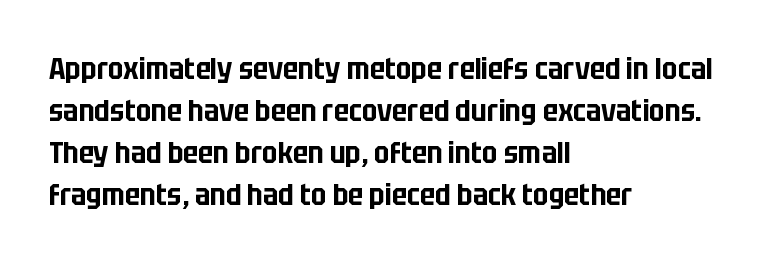
A typesetter would call this proportional, since set widths differ per character. Nothing unusual about the tracking: characters are spaced as the font intends. Glance below the letters and you will spot only blank space. Compared with a centered layout, this one pins lines to the left instead.
